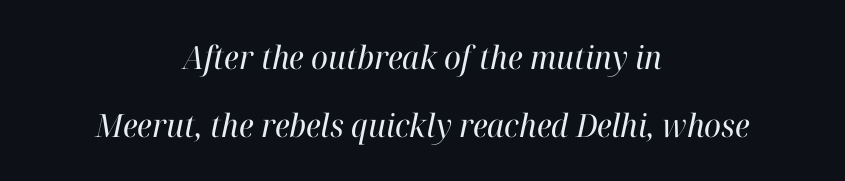
{"serif": "yes", "italic": "yes", "lean": "right", "slant_degrees": 12, "bold": "no", "weight": "regular", "width": "normal", "stroke_contrast": "high", "x_height": "medium", "monospaced": "no", "underline": "no", "align": "center", "line_spacing": "loose", "line_spacing_ratio": 2.12, "letter_spacing": "normal", "letter_spacing_em": 0.0, "glyph_px": 32}
